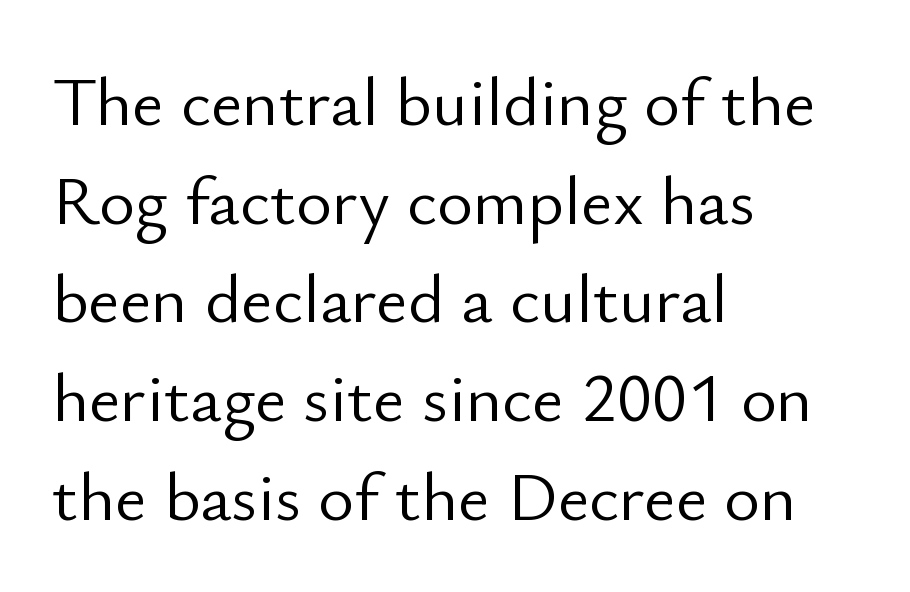
The image shows 69 px light sans-serif type, upright; set left-aligned, normal line spacing (1.43x), normal letter spacing, not underlined; low stroke contrast and a small x-height.
